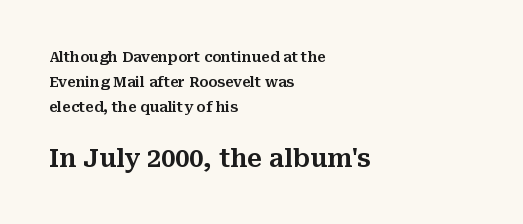
The image shows 25 px text type, upright; set left-aligned, line spacing 1.77x, normal letter spacing, not underlined; the second (bottom) block is 1.79x larger.
